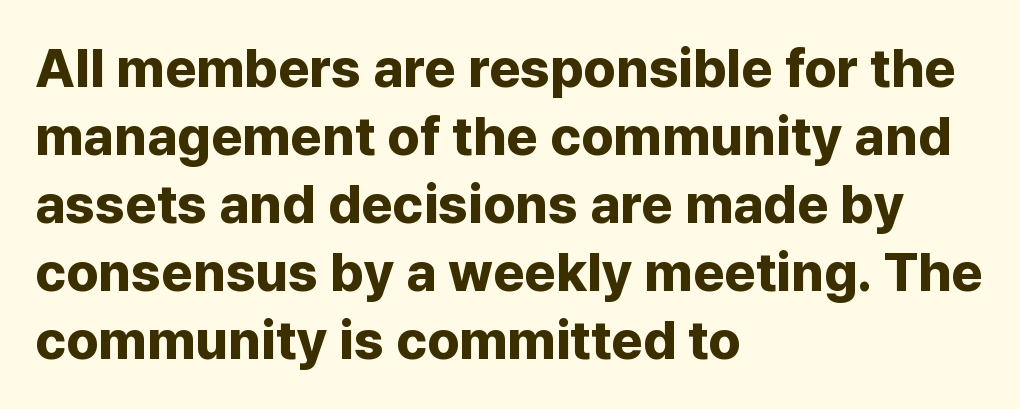
{"serif": "no", "italic": "no", "bold": "yes", "weight": "bold", "width": "normal", "stroke_contrast": "low", "x_height": "medium", "monospaced": "no", "underline": "no", "align": "left", "line_spacing": "normal", "line_spacing_ratio": 1.26, "letter_spacing": "normal", "letter_spacing_em": 0.0, "glyph_px": 54}
